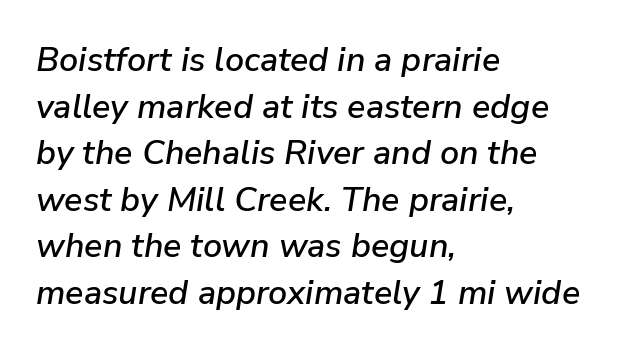
Q: Is the text italic (slanted)? A: Yes, it leans right by about 9 degrees.
Q: Is the text underlined? A: No.
Q: How is the paragraph aligned? A: Left-aligned.
Q: Is the spacing between letters normal or unusually wide? A: Normal.
Q: Is the spacing between lines tight, normal or loose? A: Normal.
Q: Width (condensed, normal, or wide)? A: Normal.
Q: Stroke contrast? A: Low.
Q: x-height? A: Medium.
Q: Monospaced? A: No.
